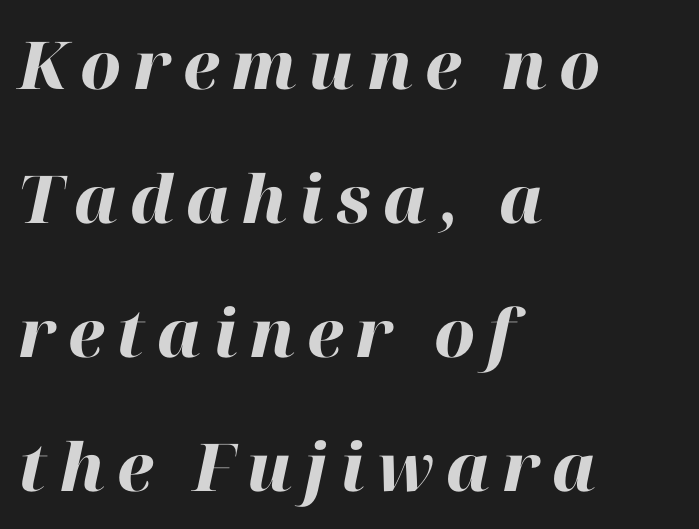
An italicized treatment has been applied to the whole sample. Strokes here are thick enough to call this a true bold. Reading down the block, your eye returns to a fixed left position each line. One glance says open: line gaps are wider than usual. Proportional: the letters do not fall into vertical columns. Descenders are the only things crossing below the line.
